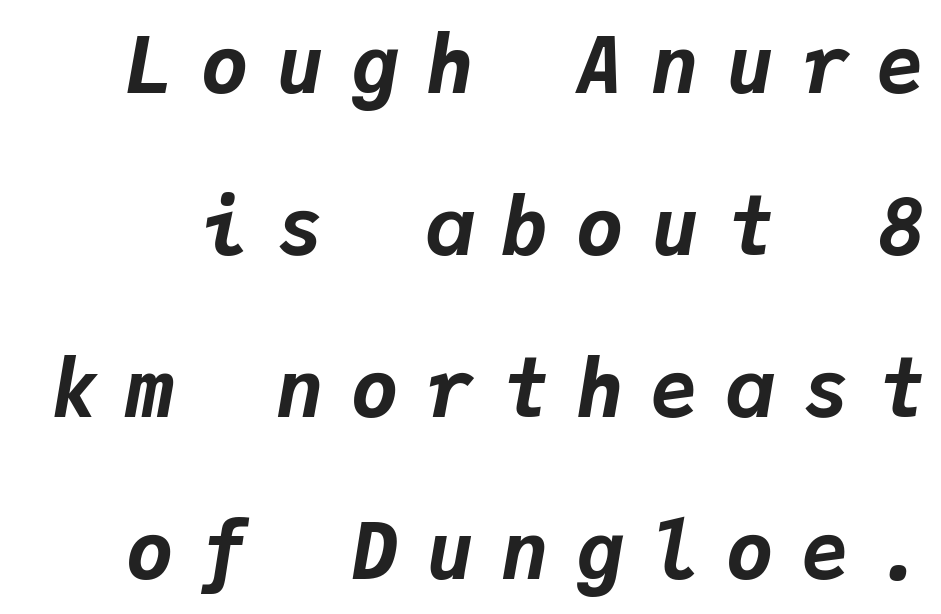
The image shows 79 px bold type, italic (leaning right), monospaced; set loose line spacing (2.05x), unusually wide letter spacing (+0.35 em), not underlined; low stroke contrast and a medium x-height.
